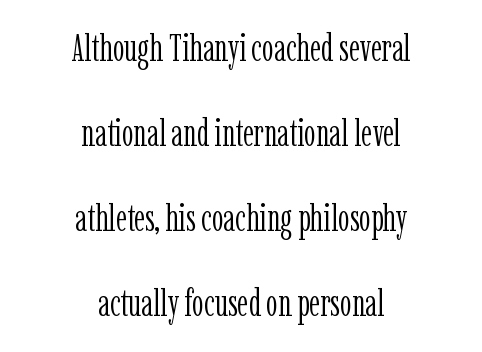
Spacing verdict: proportional, widths tailored to each character. You could fit nearly another row in the gap between these rows. The space directly below the letters is spotless. You could call the tracking neutral — neither tight nor loose. Is the stroke heavy? The answer is a plain regular-or-lighter. In terms of letterform style, serifs are clearly present.
